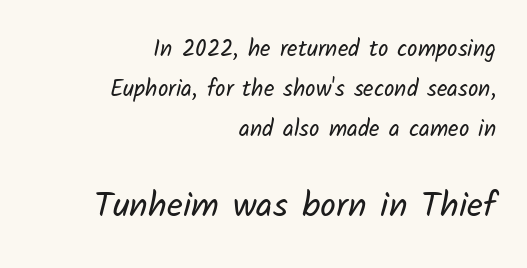
Q: Is the text bold? A: No.
Q: Is the typeface a serif or a sans-serif typeface? A: Sans-serif.
Q: Is the text underlined? A: No.
Q: How is the paragraph aligned? A: Right-aligned.
Q: Is the spacing between letters normal or unusually wide? A: Normal.
Q: Which block of text is set in a larger size, the first (top) or the second (bottom)? A: The second (bottom) one.
Q: Width (condensed, normal, or wide)? A: Normal.
Q: Stroke contrast? A: Low.
Q: x-height? A: Medium.
Q: Monospaced? A: No.
